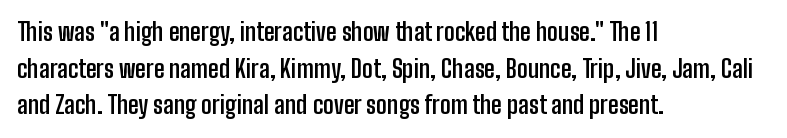
{"italic": "no", "bold": "yes", "underline": "no", "align": "left", "line_spacing": "normal", "line_spacing_ratio": 1.53, "letter_spacing": "normal", "letter_spacing_em": 0.0, "glyph_px": 24}
